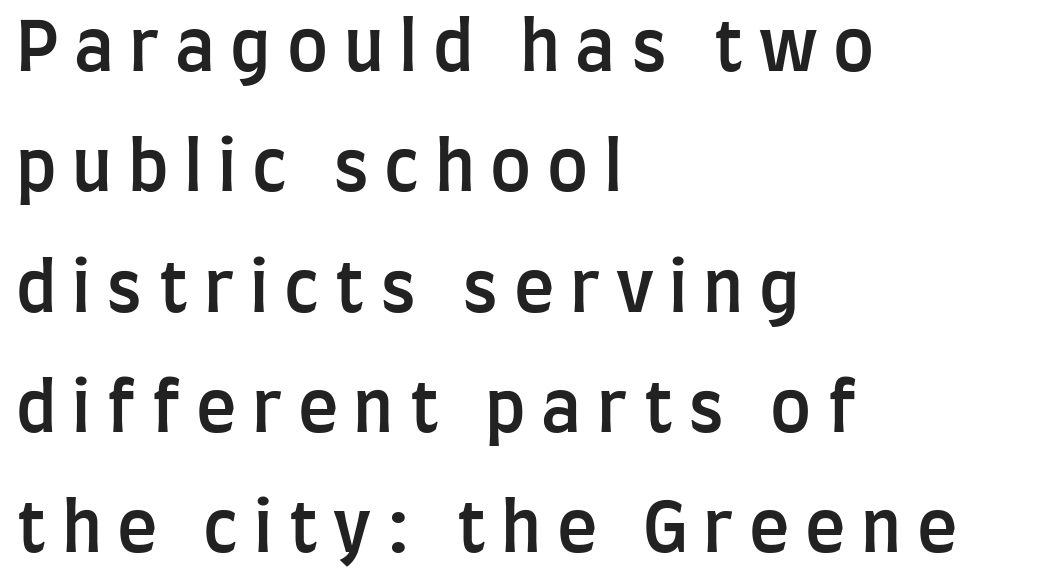
You could not count columns in this text — the font is proportionally spaced. Heft: intermediate — a semibold. The horizontal fit of the characters is loose and conspicuously gappy. Words float on clear page, feet unadorned. Notice how the passage keeps a crisp vertical edge on the left only. You can tell it's not italic because the verticals are truly vertical.
